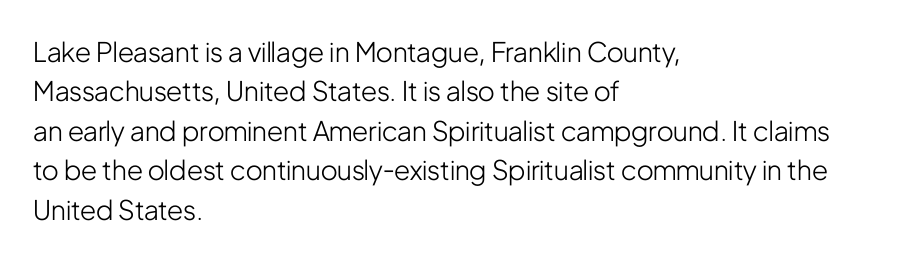
The image shows 27 px text type, upright; set left-aligned, normal line spacing (1.46x), normal letter spacing, not underlined.
